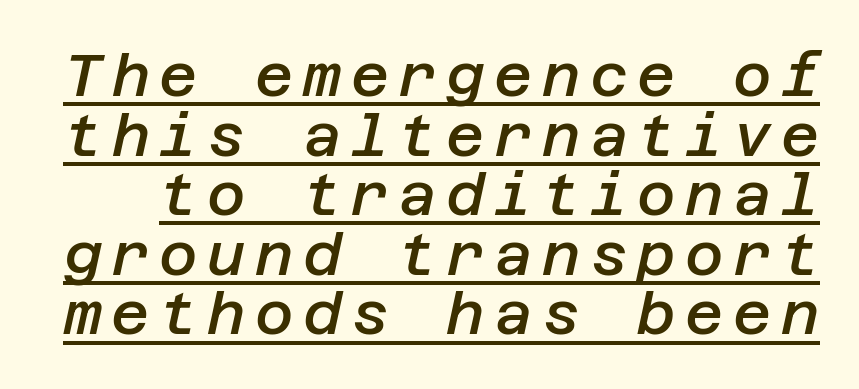
The image shows 59 px semibold type, italic (leaning right); set tight line spacing (1.01x), underlined; low stroke contrast and a large x-height.
